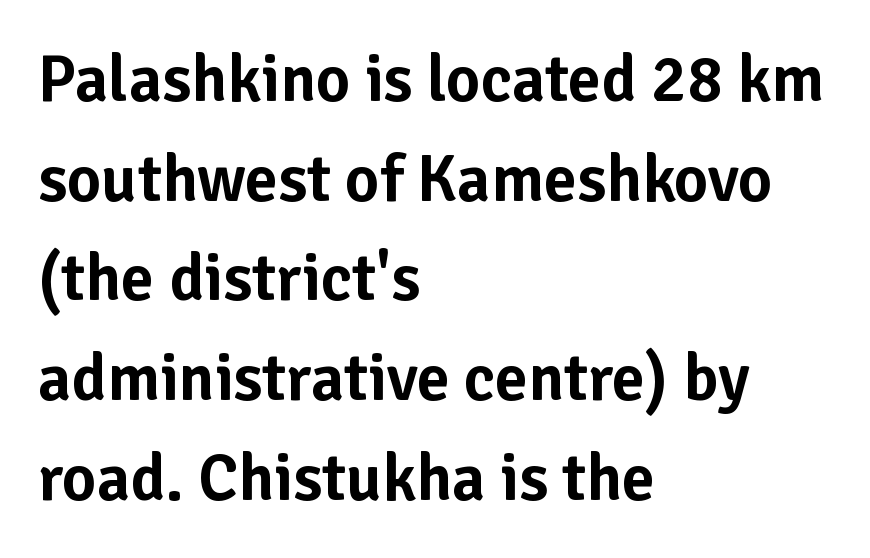
Posture: upright roman. Honestly, the row spacing looks completely unremarkable. Glyph-to-glyph distance matches everyday printed text. Stroke terminals: plain, sans-serif.
